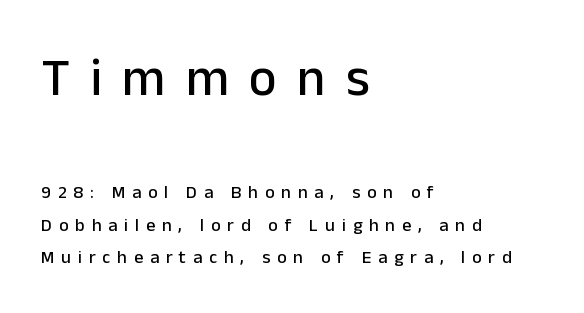
The image shows 53 px sans-serif type, upright; set left-aligned, line spacing 1.81x, unusually wide letter spacing (+0.38 em), not underlined; the first (top) block is 2.94x larger; low stroke contrast and a medium x-height.
